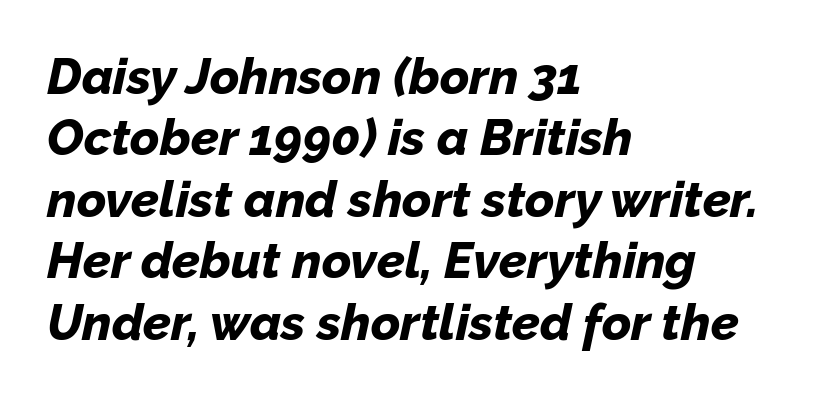
Q: Is the text bold? A: Yes.
Q: Is the text italic (slanted)? A: Yes, it leans right by about 12 degrees.
Q: Is the text underlined? A: No.
Q: How is the paragraph aligned? A: Left-aligned.
Q: Is the spacing between letters normal or unusually wide? A: Normal.
Q: Width (condensed, normal, or wide)? A: Normal.
Q: Stroke contrast? A: Low.
Q: x-height? A: Medium.
Q: Monospaced? A: No.
